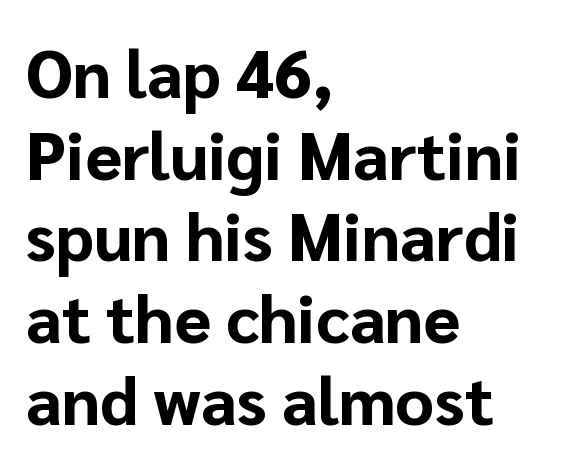
The image shows 67 px bold sans-serif type, upright; set left-aligned, line spacing 1.22x, normal letter spacing, not underlined; low stroke contrast and a medium x-height.
